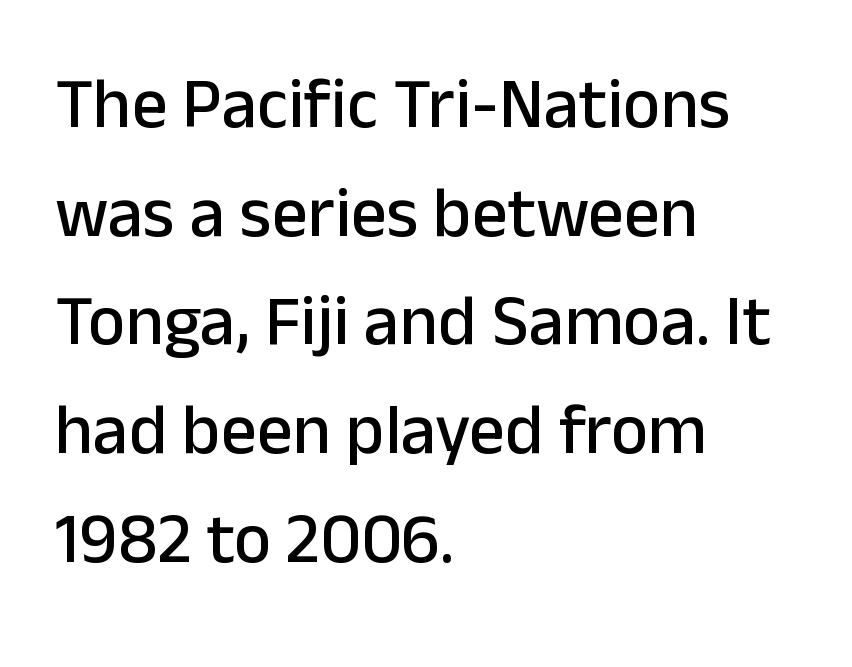
Q: Is the text italic (slanted)? A: No, it is upright.
Q: Is the typeface a serif or a sans-serif typeface? A: Sans-serif.
Q: Is the text underlined? A: No.
Q: How is the paragraph aligned? A: Left-aligned.
Q: Is the spacing between letters normal or unusually wide? A: Normal.
Q: Is the spacing between lines tight, normal or loose? A: Normal.
Q: Width (condensed, normal, or wide)? A: Normal.
Q: Stroke contrast? A: Low.
Q: x-height? A: Medium.
Q: Monospaced? A: No.
